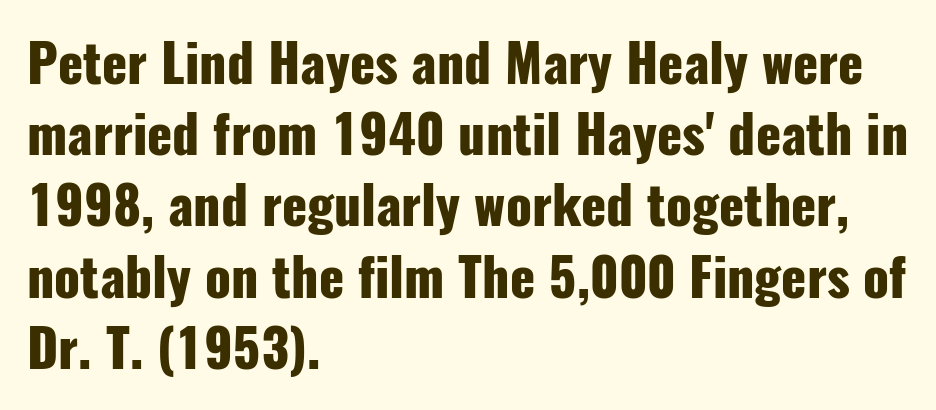
{"serif": "no", "italic": "no", "bold": "yes", "weight": "heavy", "width": "condensed", "stroke_contrast": "low", "x_height": "medium", "monospaced": "no", "underline": "no", "align": "left", "line_spacing": "normal", "line_spacing_ratio": 1.37, "letter_spacing": "normal", "letter_spacing_em": 0.0, "glyph_px": 52}
